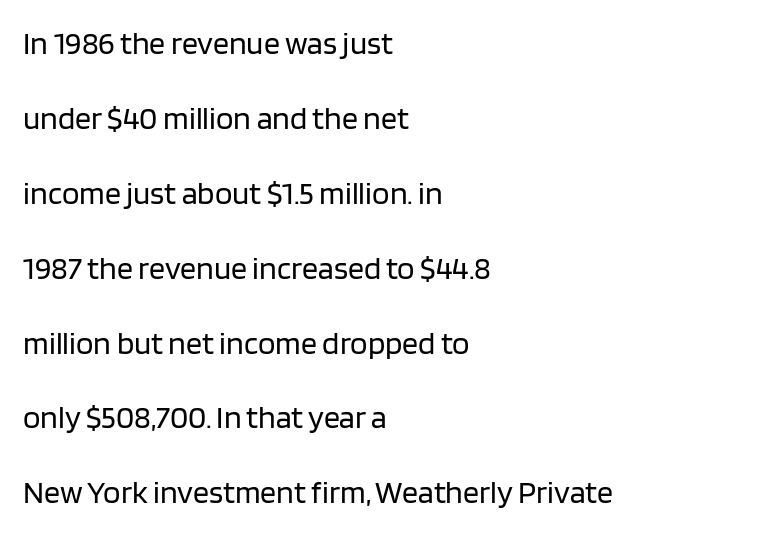
The lettering stays uniformly vertical, giving the passage a roman look. This sample has the flowing, uneven cadence of proportional lettering. A clean baseline with only descenders dipping below it. Stroke thickness stays within the range of a standard reading face or lighter. These lines are set flush left with a ragged right edge.
